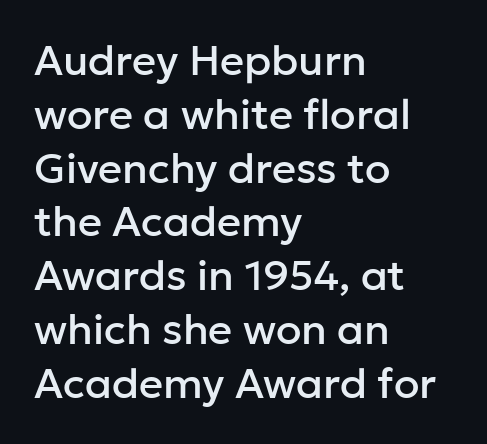
Q: Is the text italic (slanted)? A: No, it is upright.
Q: Is the typeface a serif or a sans-serif typeface? A: Sans-serif.
Q: Is the text underlined? A: No.
Q: How is the paragraph aligned? A: Left-aligned.
Q: Is the spacing between letters normal or unusually wide? A: Normal.
Q: Is the spacing between lines tight, normal or loose? A: Normal.
Q: Width (condensed, normal, or wide)? A: Normal.
Q: Stroke contrast? A: Low.
Q: x-height? A: Medium.
Q: Monospaced? A: No.
